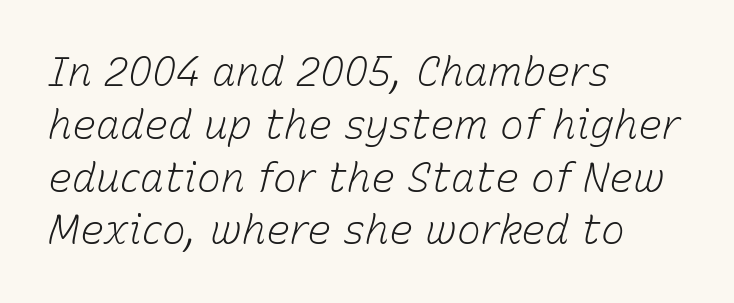
Evenly set lines give the paragraph a standard silhouette. The paragraph has a hard left edge and a soft right edge. The tracking reads as untouched default to a designer's eye. Caption: face not bold, strokes unweighted.
